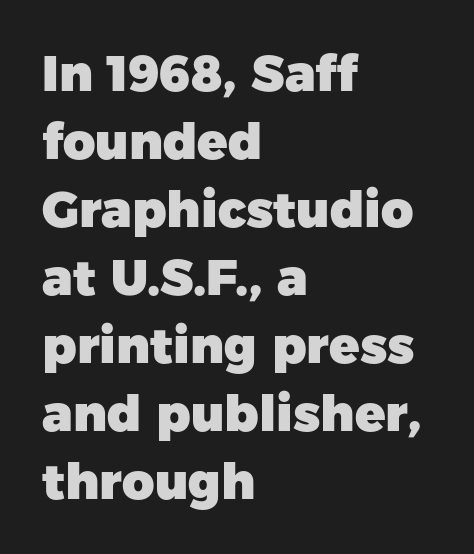
Q: Is the text bold? A: Yes.
Q: Is the text italic (slanted)? A: No, it is upright.
Q: Is the typeface a serif or a sans-serif typeface? A: Sans-serif.
Q: Is the text underlined? A: No.
Q: How is the paragraph aligned? A: Left-aligned.
Q: Is the spacing between letters normal or unusually wide? A: Normal.
Q: Is the spacing between lines tight, normal or loose? A: Normal.
Q: Width (condensed, normal, or wide)? A: Normal.
Q: Stroke contrast? A: Low.
Q: x-height? A: Medium.
Q: Monospaced? A: No.
